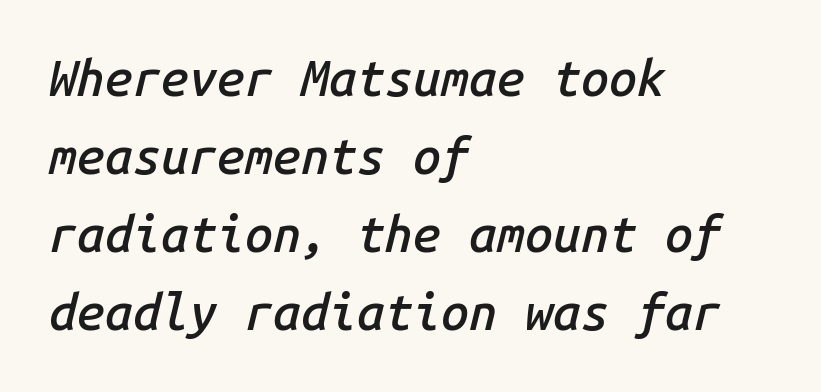
{"italic": "yes", "lean": "right", "slant_degrees": 14, "bold": "semi", "weight": "semibold", "width": "normal", "stroke_contrast": "low", "x_height": "medium", "monospaced": "yes", "underline": "no", "align": "left", "line_spacing": "normal", "line_spacing_ratio": 1.56, "letter_spacing": "normal", "letter_spacing_em": 0.0, "glyph_px": 50}
